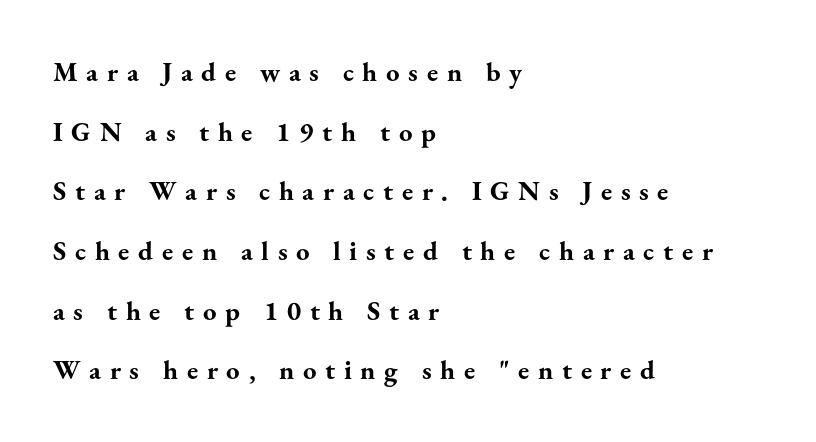
{"italic": "no", "bold": "yes", "underline": "no", "align": "left", "line_spacing": "loose", "line_spacing_ratio": 2.21, "letter_spacing": "wide", "letter_spacing_em": 0.32, "glyph_px": 27}
